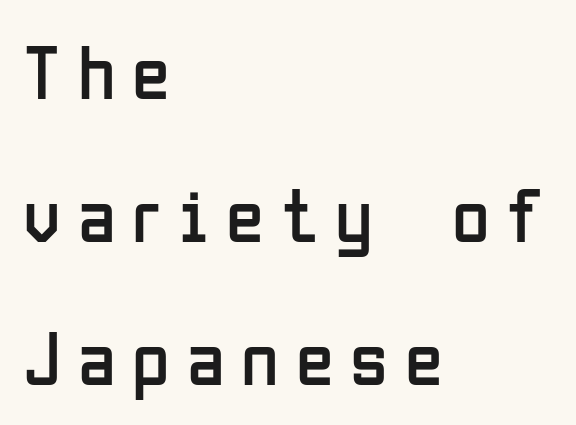
Q: Is the text bold? A: No.
Q: Is the text italic (slanted)? A: No, it is upright.
Q: Is the typeface a serif or a sans-serif typeface? A: Sans-serif.
Q: Is the text underlined? A: No.
Q: How is the paragraph aligned? A: Left-aligned.
Q: Is the spacing between letters normal or unusually wide? A: Unusually wide.
Q: Width (condensed, normal, or wide)? A: Condensed.
Q: Stroke contrast? A: Low.
Q: x-height? A: Medium.
Q: Monospaced? A: No.
